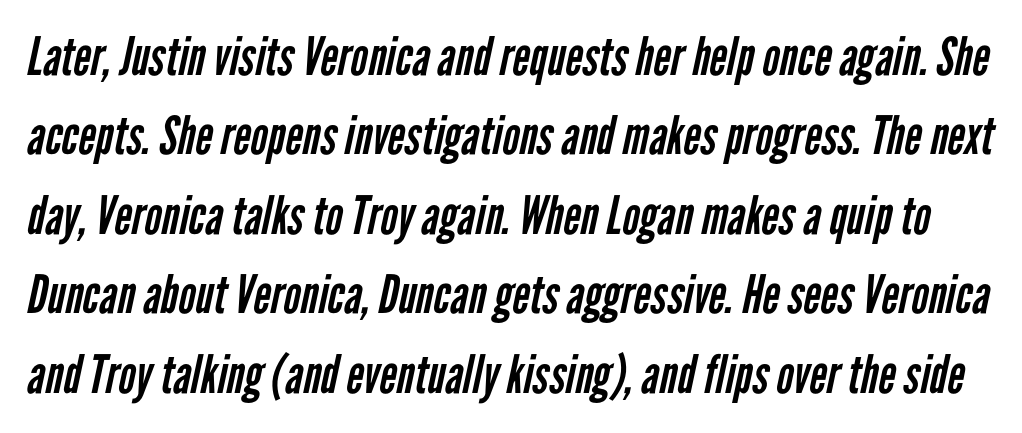
No feet cap the strokes, marking this as sans-serif type. Is the letter spacing exaggerated? No — it looks like the ordinary default. The gap between lines stays unmarked. The rows are spaced the way most documents space them. Is this a fixed-width face? No — the glyphs have proportional, varying widths.
